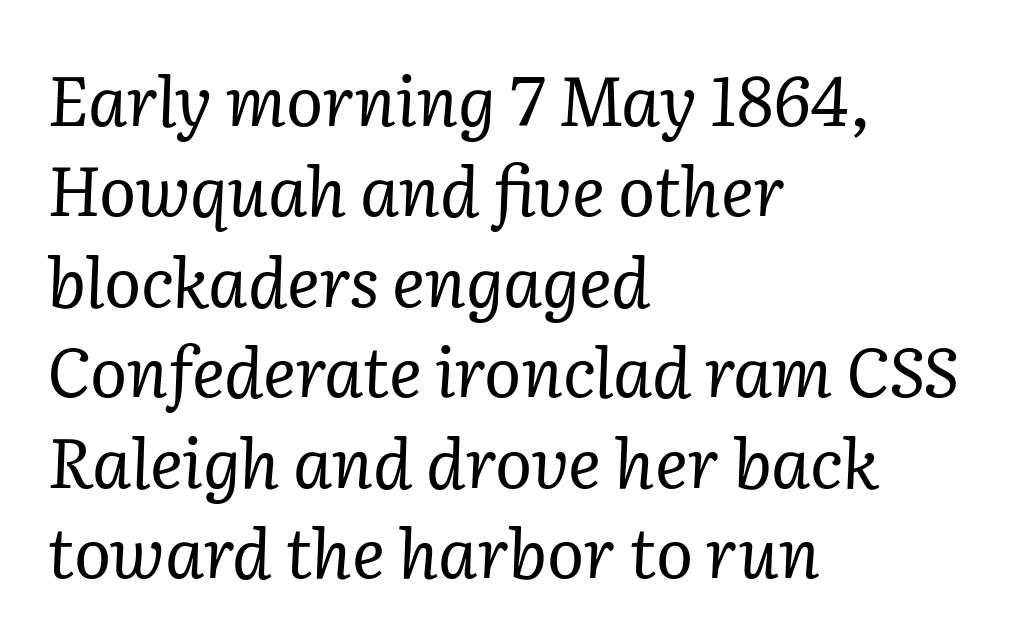
Q: Is the text bold? A: No.
Q: Is the text italic (slanted)? A: Yes, it leans right by about 2 degrees.
Q: Is the typeface a serif or a sans-serif typeface? A: Serif.
Q: Is the text underlined? A: No.
Q: How is the paragraph aligned? A: Left-aligned.
Q: Is the spacing between letters normal or unusually wide? A: Normal.
Q: Is the spacing between lines tight, normal or loose? A: Normal.
Q: Width (condensed, normal, or wide)? A: Normal.
Q: Stroke contrast? A: Low.
Q: x-height? A: Medium.
Q: Monospaced? A: No.
